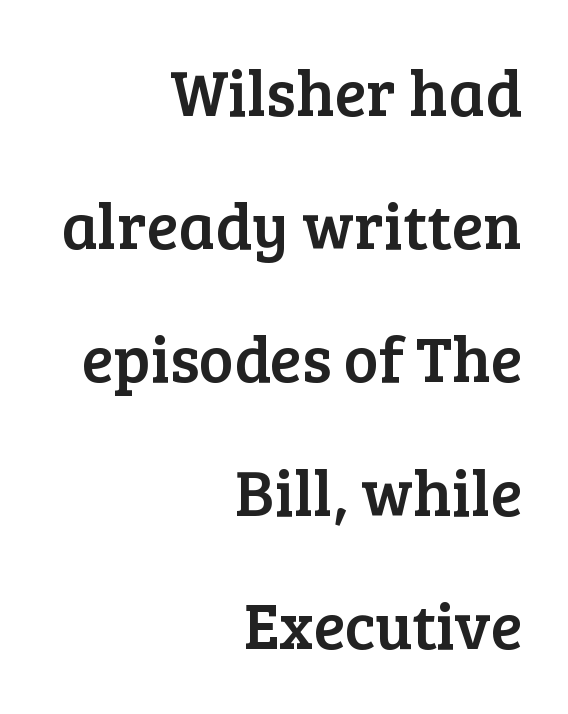
The image shows 65 px serif type, upright; set right-aligned, loose line spacing (2.05x), normal letter spacing, not underlined; low stroke contrast and a medium x-height.
